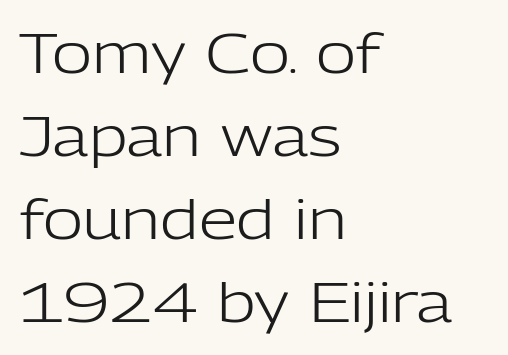
The image shows 55 px light sans-serif type, upright; set left-aligned, normal line spacing (1.51x), normal letter spacing, not underlined; low stroke contrast and a medium x-height.
